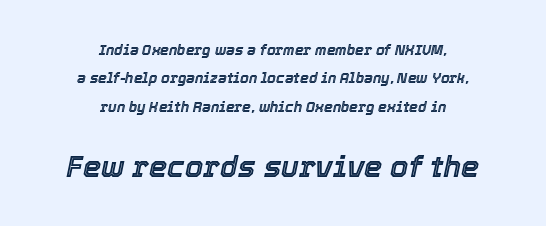
{"italic": "yes", "lean": "right", "slant_degrees": 12, "width": "normal", "x_height": "medium", "monospaced": "no", "underline": "no", "align": "center", "line_spacing": "loose", "line_spacing_ratio": 2.02, "letter_spacing": "normal", "letter_spacing_em": 0.0, "larger_block": "second", "size_ratio": 2.07, "glyph_px": 29}
